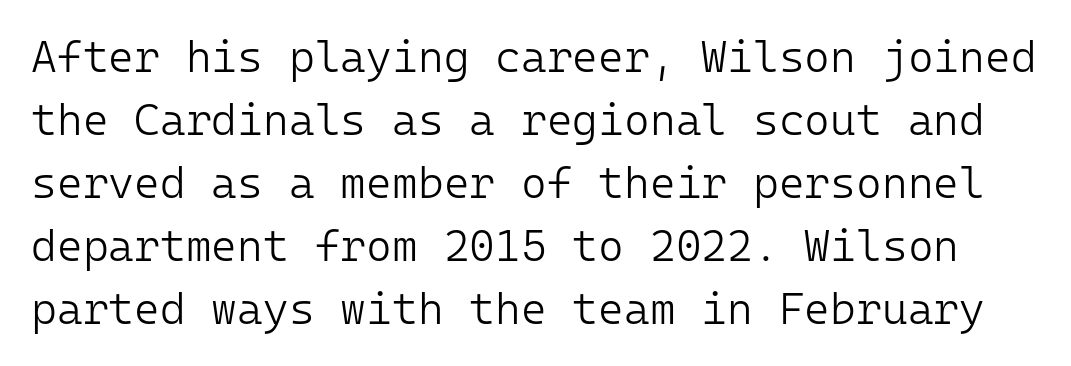
Q: Is the text bold? A: No.
Q: Is the text italic (slanted)? A: No, it is upright.
Q: Is the typeface a serif or a sans-serif typeface? A: Sans-serif.
Q: Is the text underlined? A: No.
Q: Is the spacing between letters normal or unusually wide? A: Normal.
Q: Is the spacing between lines tight, normal or loose? A: Normal.
Q: Width (condensed, normal, or wide)? A: Normal.
Q: Stroke contrast? A: Low.
Q: x-height? A: Medium.
Q: Monospaced? A: Yes.
